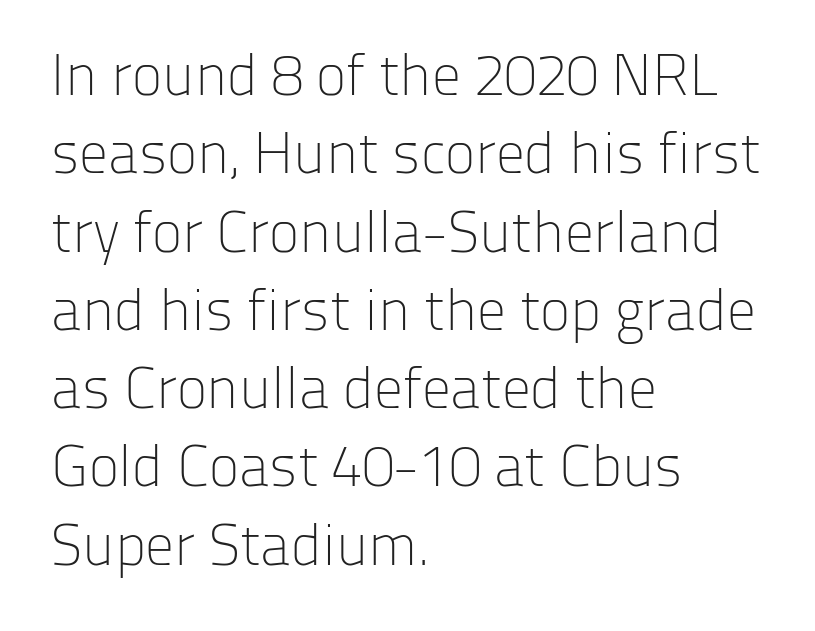
Q: Is the text bold? A: No.
Q: Is the text italic (slanted)? A: No, it is upright.
Q: Is the typeface a serif or a sans-serif typeface? A: Sans-serif.
Q: Is the text underlined? A: No.
Q: How is the paragraph aligned? A: Left-aligned.
Q: Is the spacing between letters normal or unusually wide? A: Normal.
Q: Is the spacing between lines tight, normal or loose? A: Normal.
Q: Width (condensed, normal, or wide)? A: Normal.
Q: Stroke contrast? A: Low.
Q: x-height? A: Medium.
Q: Monospaced? A: No.
